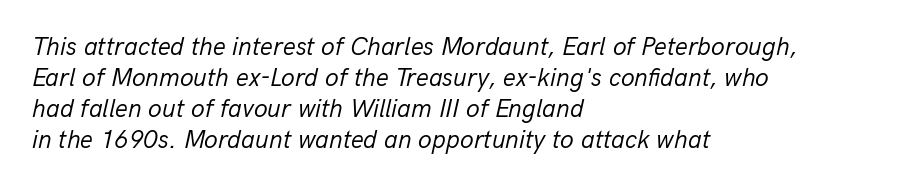
Q: Is the text bold? A: No.
Q: Is the text italic (slanted)? A: Yes, it leans right by about 13 degrees.
Q: Is the text underlined? A: No.
Q: How is the paragraph aligned? A: Left-aligned.
Q: Is the spacing between letters normal or unusually wide? A: Normal.
